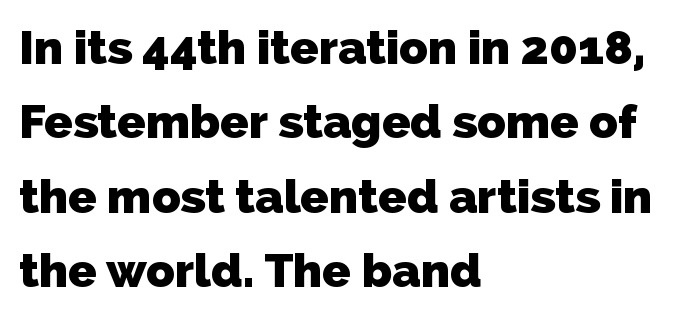
Examine the stroke ends and you'll find no serifs. Honestly, the row spacing looks completely unremarkable. The characters look thick and weighty, a clear bold. Tracking value appears to be zero — textbook default spacing. The rendering uses natural spacing where letterforms have individual widths. Every row of glyphs begins at an identical x-position on the left.
